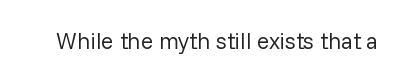
The image shows 23 px text type, upright; set normal letter spacing, not underlined.
